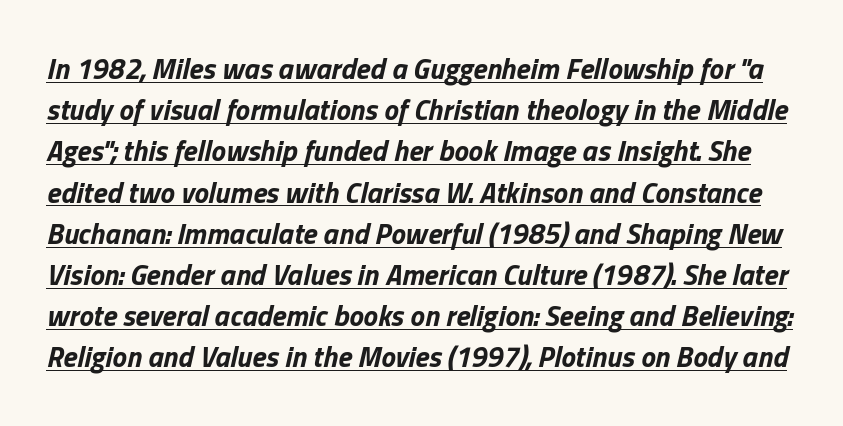
Q: Is the text bold? A: Yes.
Q: Is the text italic (slanted)? A: Yes, it leans right by about 13 degrees.
Q: Is the text underlined? A: Yes.
Q: Is the spacing between letters normal or unusually wide? A: Normal.
Q: Is the spacing between lines tight, normal or loose? A: Normal.
Q: Width (condensed, normal, or wide)? A: Normal.
Q: Stroke contrast? A: Low.
Q: x-height? A: Medium.
Q: Monospaced? A: No.
